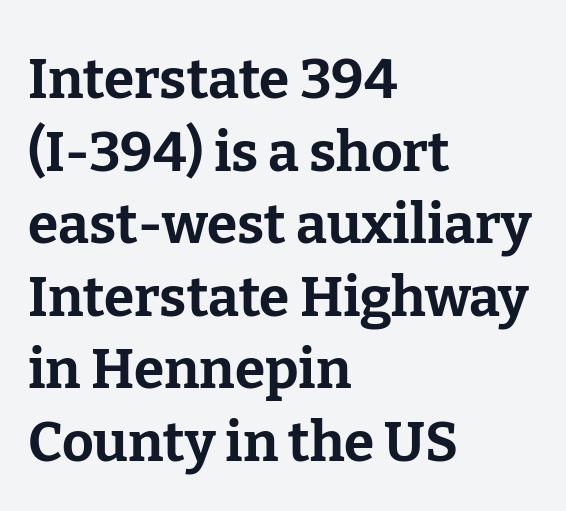
{"serif": "yes", "italic": "no", "bold": "yes", "weight": "bold", "width": "normal", "stroke_contrast": "low", "x_height": "medium", "monospaced": "no", "underline": "no", "align": "left", "line_spacing": "normal", "line_spacing_ratio": 1.32, "letter_spacing": "normal", "letter_spacing_em": 0.0, "glyph_px": 55}
